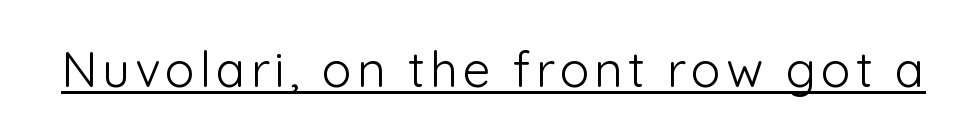
{"serif": "no", "italic": "no", "bold": "no", "weight": "light", "width": "normal", "stroke_contrast": "low", "x_height": "medium", "monospaced": "no", "underline": "yes", "glyph_px": 49}
